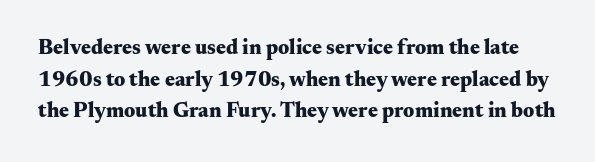
Reading down the column, the eye jumps a familiar distance to each next line. What stands out about the letter spacing? Nothing — it is the standard amount. The characters look thick and weighty, a clear bold. Only glyphs here, with clear space below each row. The lettering stays uniformly vertical, giving the passage a roman look.
